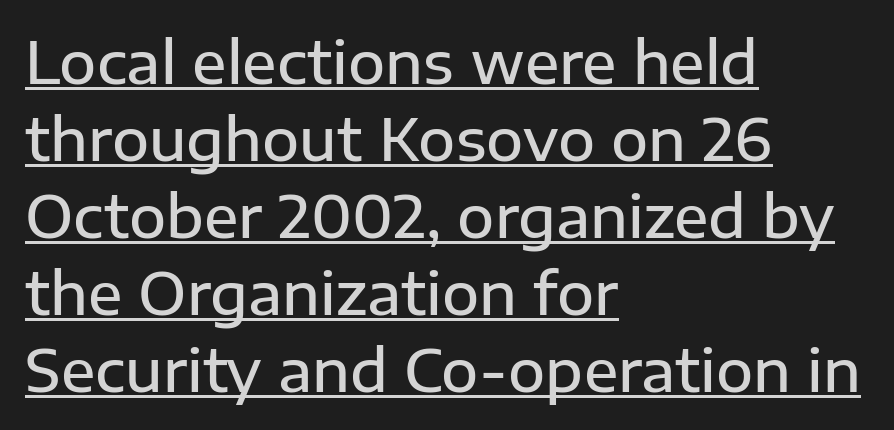
{"serif": "no", "italic": "no", "bold": "semi", "weight": "semibold", "width": "normal", "stroke_contrast": "low", "x_height": "medium", "monospaced": "no", "underline": "yes", "align": "left", "line_spacing": "normal", "line_spacing_ratio": 1.35, "letter_spacing": "normal", "letter_spacing_em": 0.0, "glyph_px": 57}
